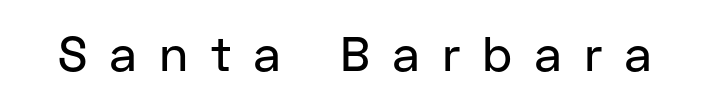
The image shows 49 px sans-serif type, upright; set unusually wide letter spacing (+0.45 em), not underlined; low stroke contrast and a medium x-height.
